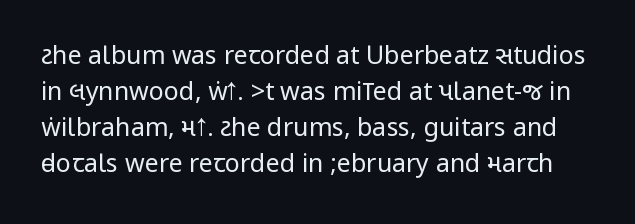
{"italic": "no", "bold": "no", "underline": "no", "line_spacing": "normal", "line_spacing_ratio": 1.44, "letter_spacing": "normal", "letter_spacing_em": 0.0, "glyph_px": 25}
